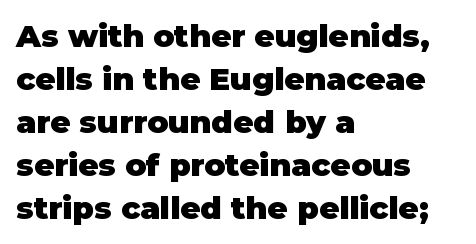
Q: Is the text bold? A: Yes.
Q: Is the text italic (slanted)? A: No, it is upright.
Q: Is the typeface a serif or a sans-serif typeface? A: Sans-serif.
Q: Is the text underlined? A: No.
Q: How is the paragraph aligned? A: Left-aligned.
Q: Is the spacing between letters normal or unusually wide? A: Normal.
Q: Is the spacing between lines tight, normal or loose? A: Normal.
Q: Width (condensed, normal, or wide)? A: Normal.
Q: Stroke contrast? A: Low.
Q: x-height? A: Large.
Q: Monospaced? A: No.
